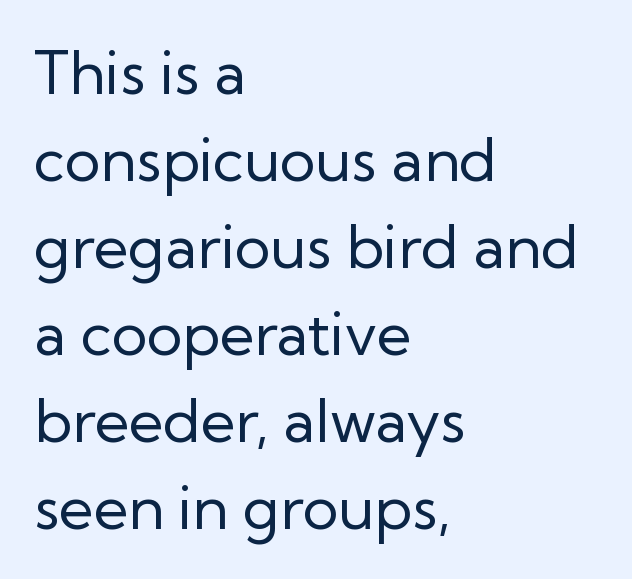
{"serif": "no", "italic": "no", "bold": "no", "weight": "regular", "width": "normal", "stroke_contrast": "low", "x_height": "medium", "monospaced": "no", "underline": "no", "align": "left", "line_spacing": "normal", "line_spacing_ratio": 1.45, "letter_spacing": "normal", "letter_spacing_em": 0.0, "glyph_px": 60}
